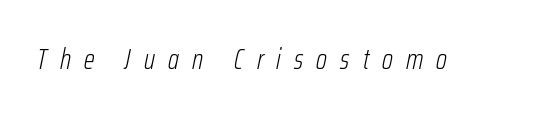
Q: Is the text bold? A: No.
Q: Is the text italic (slanted)? A: Yes, it leans right by about 12 degrees.
Q: Is the text underlined? A: No.
Q: Is the spacing between letters normal or unusually wide? A: Unusually wide.
Q: Width (condensed, normal, or wide)? A: Condensed.
Q: Stroke contrast? A: Low.
Q: x-height? A: Medium.
Q: Monospaced? A: No.
